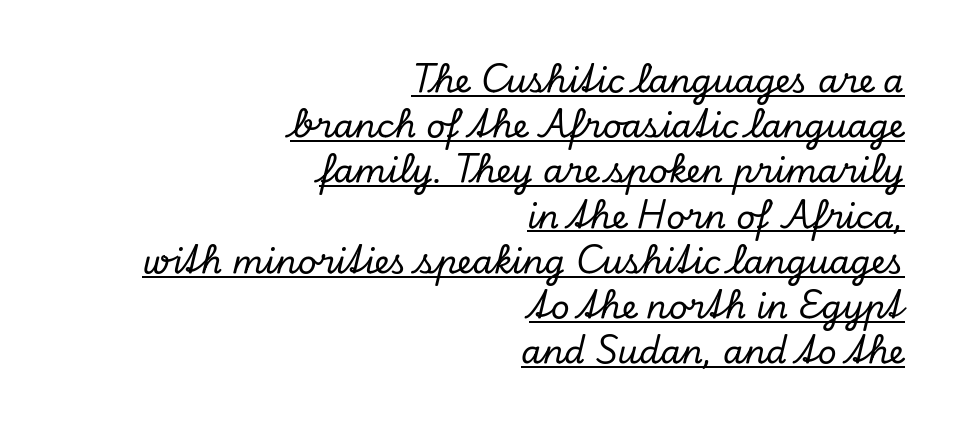
{"serif": "yes", "italic": "yes", "lean": "right", "slant_degrees": 13, "width": "normal", "stroke_contrast": "low", "x_height": "small", "monospaced": "no", "underline": "yes", "align": "right", "line_spacing": "normal", "line_spacing_ratio": 1.37, "letter_spacing": "normal", "letter_spacing_em": 0.0, "glyph_px": 33}
